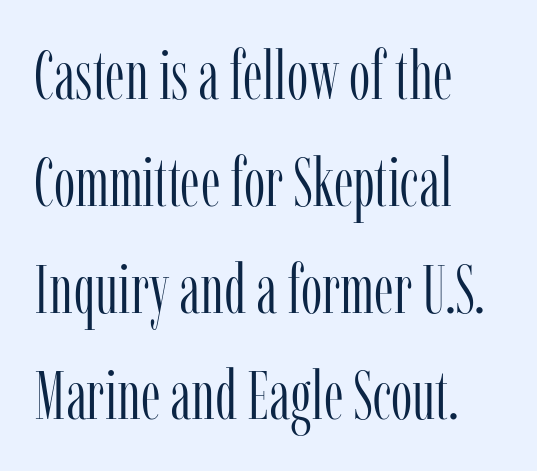
This sample uses an upright cut, with every glyph sitting square on the baseline. Standard letterfit; no display-style spreading of the glyphs. To sum up the face: it has serifs. The passage shown is typed in a proportional face where columns would drift. The compositor pushed each line to the left boundary.
